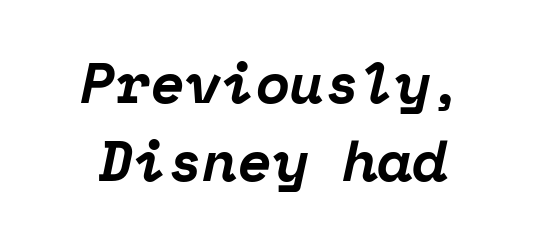
The image shows 57 px bold serif type, italic (leaning right), monospaced; set centered, normal line spacing (1.37x), normal letter spacing, not underlined; low stroke contrast and a medium x-height.
